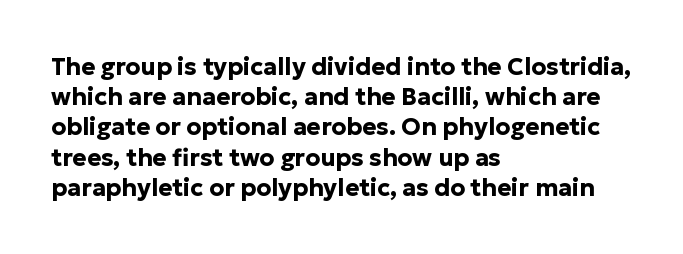
The image shows 24 px bold type, upright; set left-aligned, normal line spacing (1.26x), normal letter spacing, not underlined.
